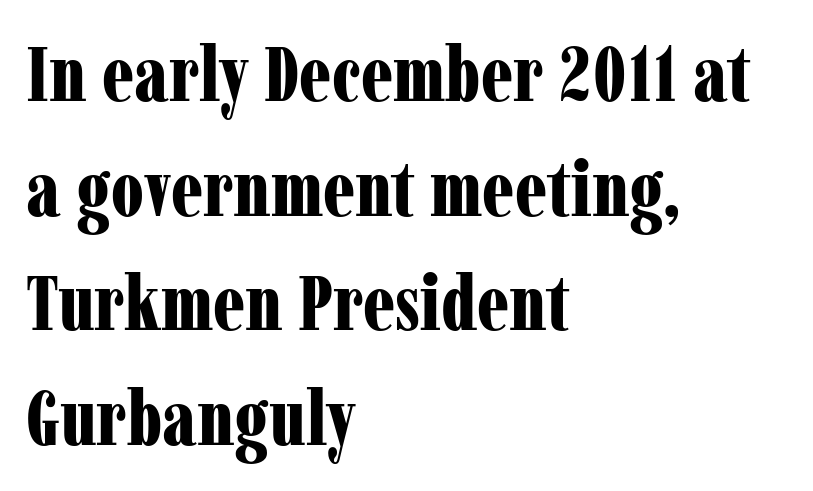
The image shows 78 px bold, condensed serif type, upright; set left-aligned, normal line spacing (1.47x), normal letter spacing, not underlined; low stroke contrast and a medium x-height.
